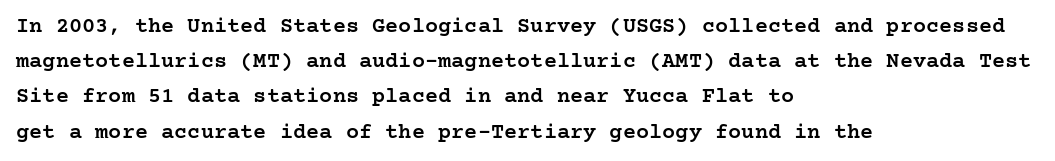
{"italic": "no", "bold": "semi", "underline": "no", "align": "left", "line_spacing": "normal", "line_spacing_ratio": 1.6, "letter_spacing": "normal", "letter_spacing_em": 0.0, "glyph_px": 22}
